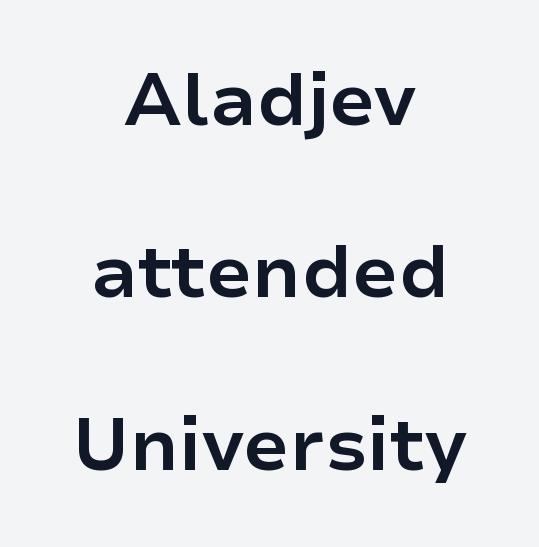
The image shows 74 px bold sans-serif type, upright; set centered, loose line spacing (2.33x), normal letter spacing, not underlined; low stroke contrast and a medium x-height.
